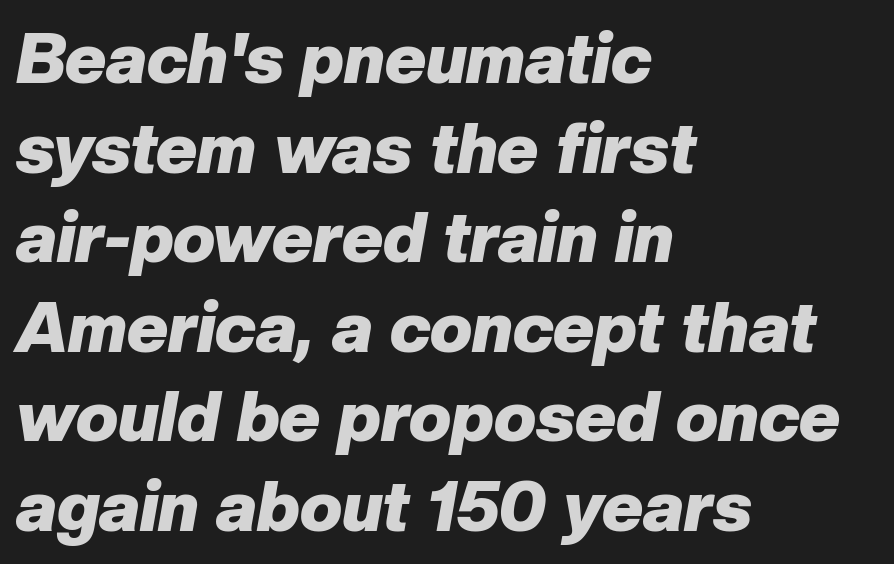
Q: Is the text bold? A: Yes.
Q: Is the text italic (slanted)? A: Yes, it leans right by about 10 degrees.
Q: Is the text underlined? A: No.
Q: How is the paragraph aligned? A: Left-aligned.
Q: Is the spacing between letters normal or unusually wide? A: Normal.
Q: Is the spacing between lines tight, normal or loose? A: Normal.
Q: Width (condensed, normal, or wide)? A: Normal.
Q: Stroke contrast? A: Low.
Q: x-height? A: Medium.
Q: Monospaced? A: No.
